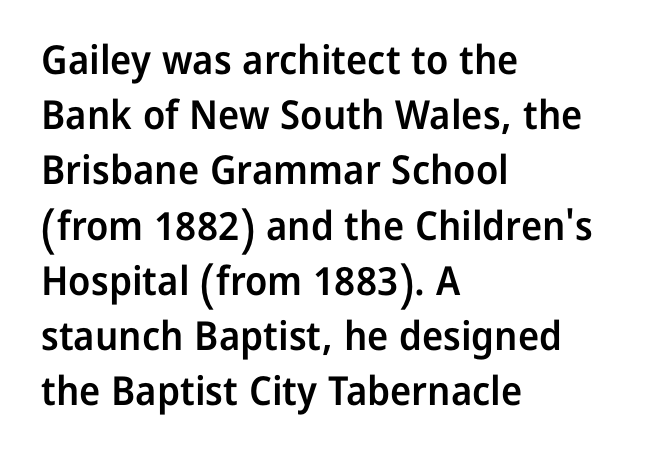
{"serif": "no", "italic": "no", "bold": "semi", "weight": "semibold", "width": "normal", "stroke_contrast": "low", "x_height": "medium", "monospaced": "no", "underline": "no", "align": "left", "line_spacing": "normal", "line_spacing_ratio": 1.38, "letter_spacing": "normal", "letter_spacing_em": 0.0, "glyph_px": 40}
